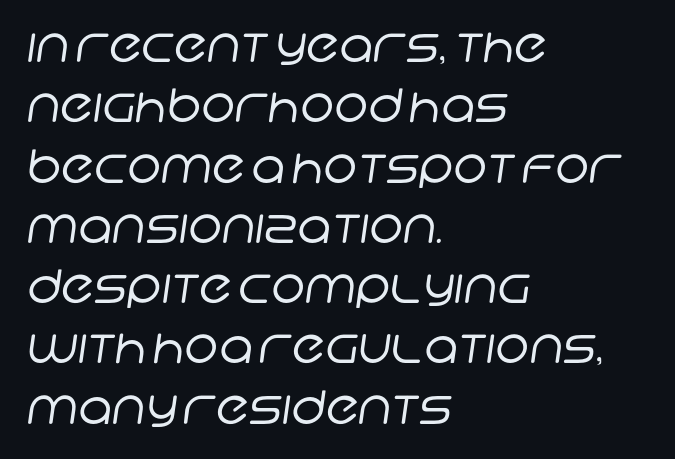
Q: Is the text bold? A: No.
Q: Is the typeface a serif or a sans-serif typeface? A: Sans-serif.
Q: Is the text underlined? A: No.
Q: How is the paragraph aligned? A: Left-aligned.
Q: Is the spacing between letters normal or unusually wide? A: Normal.
Q: Is the spacing between lines tight, normal or loose? A: Normal.
Q: Width (condensed, normal, or wide)? A: Normal.
Q: Stroke contrast? A: Low.
Q: x-height? A: Large.
Q: Monospaced? A: No.
